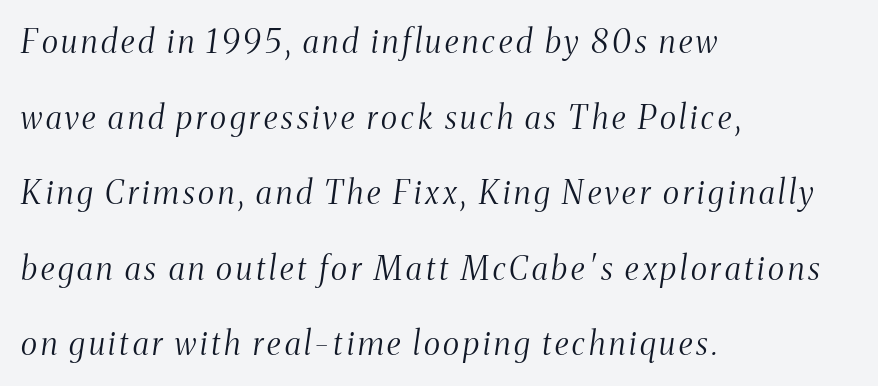
The image shows 32 px light, condensed serif type, italic (leaning right); set left-aligned, loose line spacing (2.36x), not underlined; medium stroke contrast and a medium x-height.
